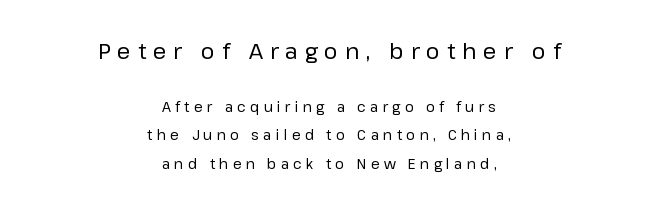
Q: Is the text bold? A: No.
Q: Is the text italic (slanted)? A: No, it is upright.
Q: Is the text underlined? A: No.
Q: How is the paragraph aligned? A: Centered.
Q: Is the spacing between letters normal or unusually wide? A: Unusually wide.
Q: Is the spacing between lines tight, normal or loose? A: Loose.
Q: Which block of text is set in a larger size, the first (top) or the second (bottom)? A: The first (top) one.
